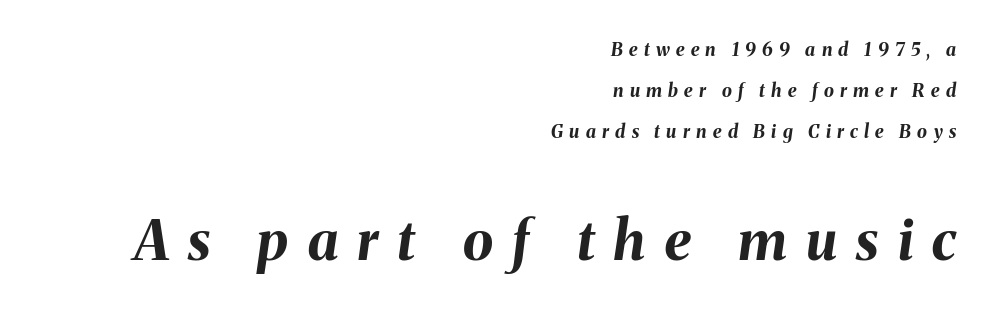
{"italic": "yes", "lean": "right", "slant_degrees": 8, "bold": "yes", "weight": "bold", "width": "normal", "stroke_contrast": "medium", "x_height": "medium", "monospaced": "no", "underline": "no", "align": "right", "line_spacing": "loose", "line_spacing_ratio": 2.28, "letter_spacing": "wide", "letter_spacing_em": 0.35, "larger_block": "second", "size_ratio": 3.06, "glyph_px": 55}
